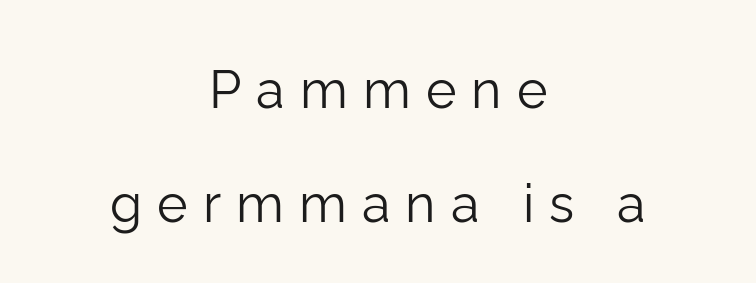
Q: Is the text bold? A: No.
Q: Is the text italic (slanted)? A: No, it is upright.
Q: Is the typeface a serif or a sans-serif typeface? A: Sans-serif.
Q: Is the text underlined? A: No.
Q: How is the paragraph aligned? A: Centered.
Q: Is the spacing between letters normal or unusually wide? A: Unusually wide.
Q: Is the spacing between lines tight, normal or loose? A: Loose.
Q: Width (condensed, normal, or wide)? A: Normal.
Q: Stroke contrast? A: Low.
Q: x-height? A: Medium.
Q: Monospaced? A: No.
